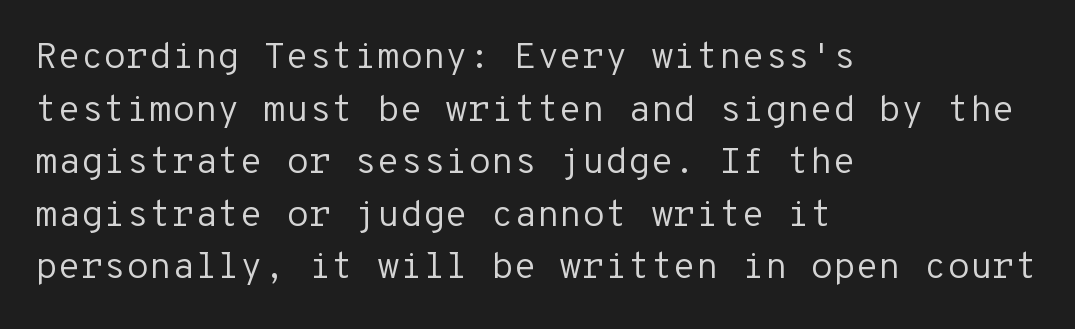
Q: Is the text bold? A: No.
Q: Is the text italic (slanted)? A: No, it is upright.
Q: Is the typeface a serif or a sans-serif typeface? A: Sans-serif.
Q: Is the text underlined? A: No.
Q: How is the paragraph aligned? A: Left-aligned.
Q: Is the spacing between letters normal or unusually wide? A: Normal.
Q: Is the spacing between lines tight, normal or loose? A: Normal.
Q: Width (condensed, normal, or wide)? A: Normal.
Q: Stroke contrast? A: Low.
Q: x-height? A: Medium.
Q: Monospaced? A: Yes.
